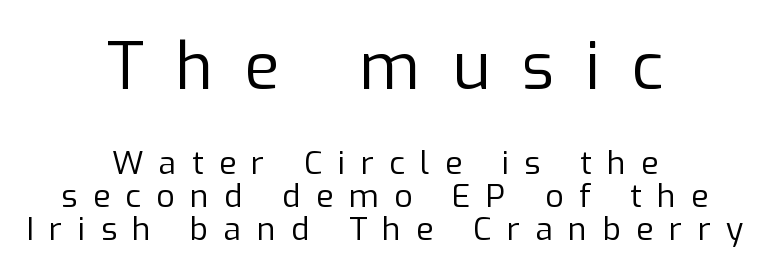
Q: Is the text bold? A: No.
Q: Is the text italic (slanted)? A: No, it is upright.
Q: Is the typeface a serif or a sans-serif typeface? A: Sans-serif.
Q: Is the text underlined? A: No.
Q: How is the paragraph aligned? A: Centered.
Q: Is the spacing between letters normal or unusually wide? A: Unusually wide.
Q: Is the spacing between lines tight, normal or loose? A: Tight.
Q: Which block of text is set in a larger size, the first (top) or the second (bottom)? A: The first (top) one.
Q: Width (condensed, normal, or wide)? A: Normal.
Q: Stroke contrast? A: Low.
Q: x-height? A: Medium.
Q: Monospaced? A: No.
